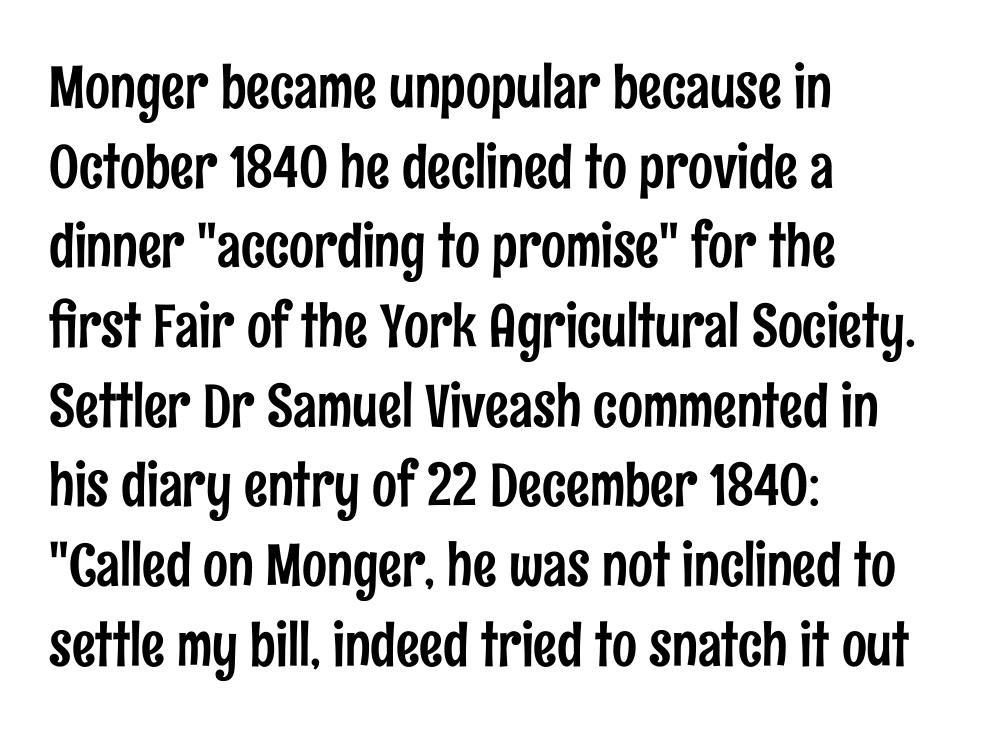
{"serif": "no", "italic": "no", "width": "condensed", "stroke_contrast": "low", "x_height": "medium", "monospaced": "no", "underline": "no", "align": "left", "line_spacing": "normal", "line_spacing_ratio": 1.35, "letter_spacing": "normal", "letter_spacing_em": 0.0, "glyph_px": 59}
